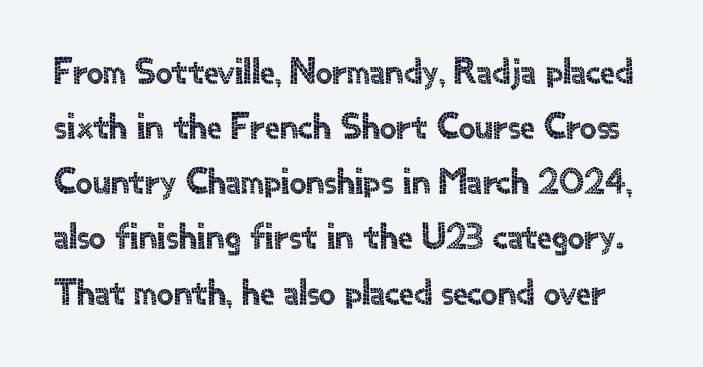
{"serif": "no", "italic": "no", "width": "normal", "x_height": "small", "monospaced": "no", "underline": "no", "line_spacing": "normal", "line_spacing_ratio": 1.49, "letter_spacing": "normal", "letter_spacing_em": 0.0, "glyph_px": 37}
